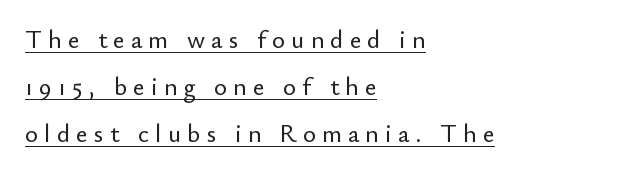
In terms of posture, this sample is upright. The face used here appears with an underline applied. Substantial extra tracking has been applied to these lines. The text block is weighted toward the left margin, trailing off unevenly rightward.
